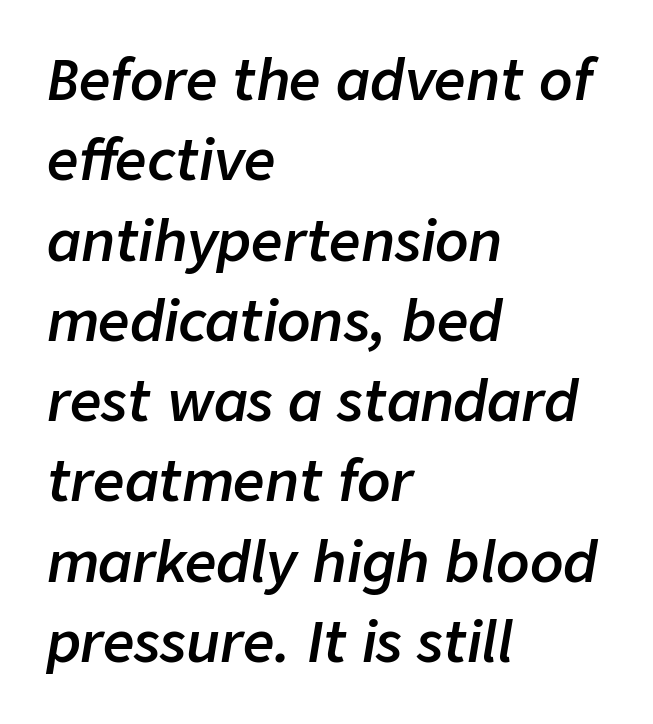
The image shows 55 px semibold type, italic (leaning right); set left-aligned, normal line spacing (1.46x), normal letter spacing, not underlined; low stroke contrast and a medium x-height.
